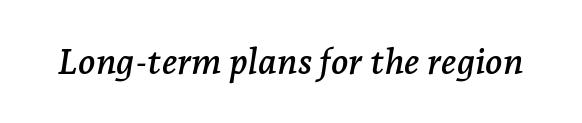
{"serif": "yes", "italic": "yes", "lean": "right", "slant_degrees": 7, "width": "normal", "stroke_contrast": "low", "x_height": "medium", "monospaced": "no", "underline": "no", "letter_spacing": "normal", "letter_spacing_em": 0.0, "glyph_px": 36}
